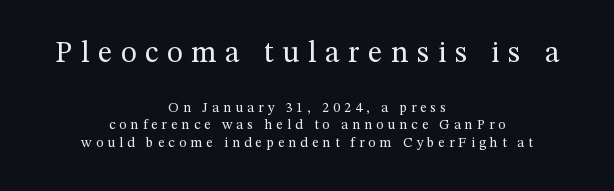
{"serif": "yes", "italic": "no", "bold": "no", "weight": "regular", "width": "normal", "stroke_contrast": "medium", "x_height": "medium", "monospaced": "no", "underline": "no", "align": "center", "line_spacing": "normal", "line_spacing_ratio": 1.26, "letter_spacing": "wide", "letter_spacing_em": 0.29, "larger_block": "first", "size_ratio": 2.14, "glyph_px": 30}
